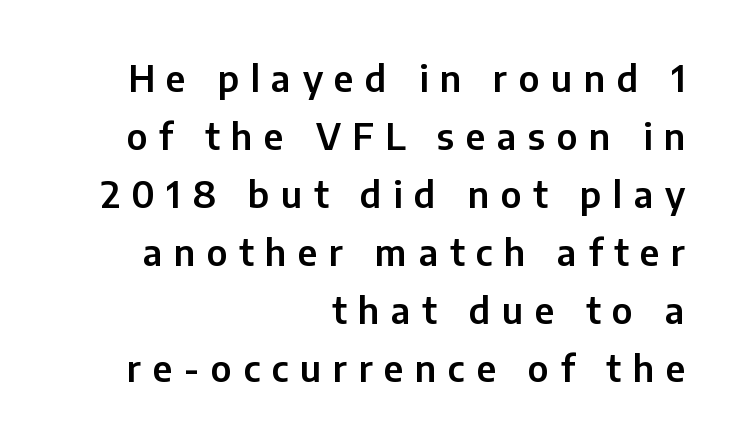
The image shows 36 px sans-serif type, upright; set right-aligned, normal line spacing (1.61x), unusually wide letter spacing (+0.32 em), not underlined; low stroke contrast and a medium x-height.
